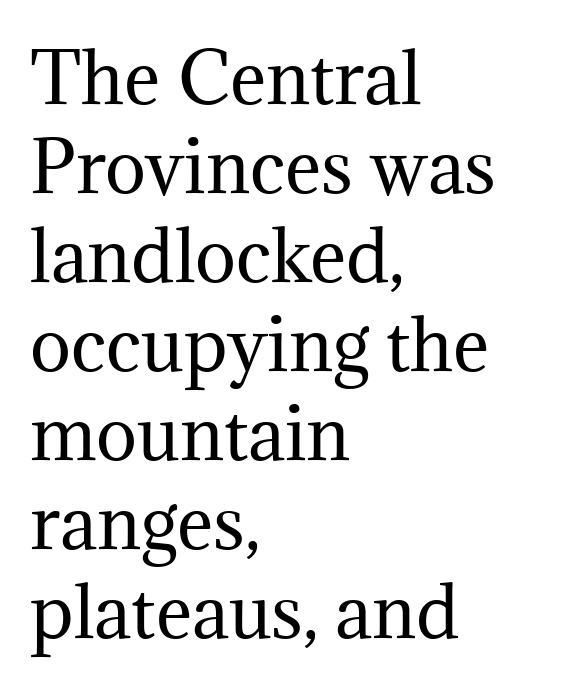
The image shows 69 px regular-weight serif type, upright; set left-aligned, normal line spacing (1.29x), normal letter spacing, not underlined; medium stroke contrast and a medium x-height.
